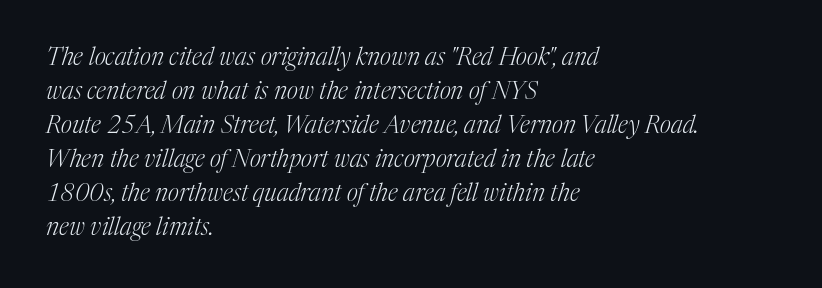
Q: Is the text bold? A: No.
Q: Is the text italic (slanted)? A: Yes, it leans right by about 17 degrees.
Q: Is the text underlined? A: No.
Q: How is the paragraph aligned? A: Left-aligned.
Q: Is the spacing between letters normal or unusually wide? A: Normal.
Q: Is the spacing between lines tight, normal or loose? A: Normal.
